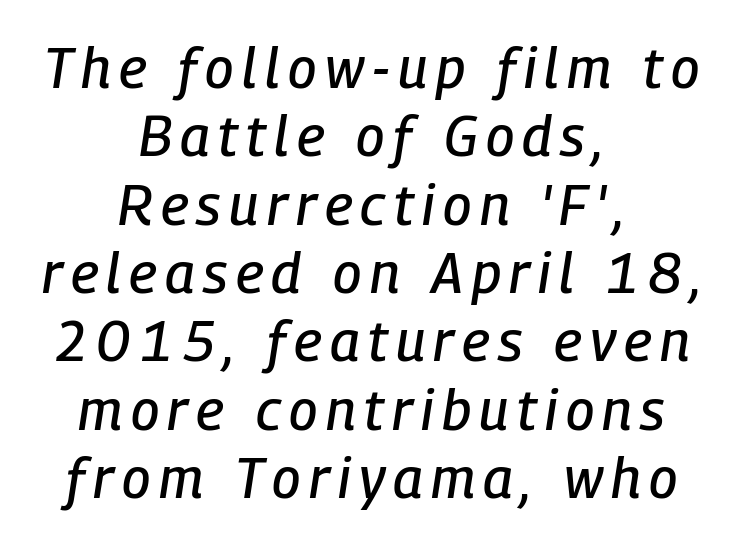
Q: Is the text italic (slanted)? A: Yes, it leans right by about 9 degrees.
Q: Is the text underlined? A: No.
Q: How is the paragraph aligned? A: Centered.
Q: Width (condensed, normal, or wide)? A: Condensed.
Q: Stroke contrast? A: Low.
Q: x-height? A: Medium.
Q: Monospaced? A: No.
